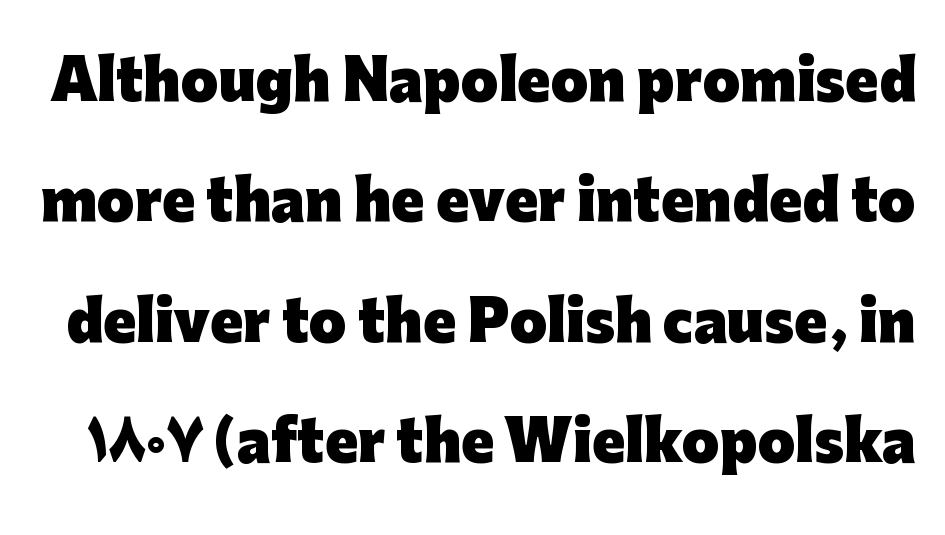
The image shows 54 px heavy sans-serif type, upright; set loose line spacing (2.23x), normal letter spacing, not underlined; low stroke contrast and a medium x-height.
